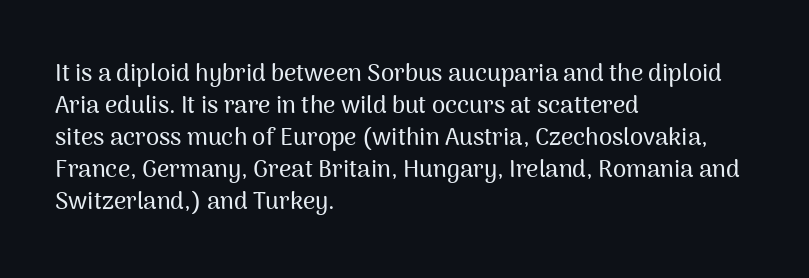
No italicization has been applied; the sample stays upright. The vertical gap from one line to the next is medium. Standard letterfit; no display-style spreading of the glyphs. The passage is arranged the way most books set body copy — flush left. Rule under the text: the space is simply empty.
